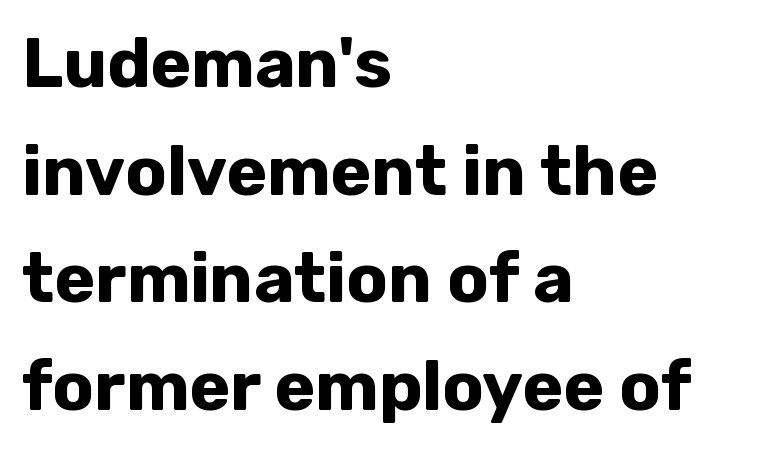
Q: Is the text bold? A: Yes.
Q: Is the text italic (slanted)? A: No, it is upright.
Q: Is the typeface a serif or a sans-serif typeface? A: Sans-serif.
Q: Is the text underlined? A: No.
Q: How is the paragraph aligned? A: Left-aligned.
Q: Is the spacing between letters normal or unusually wide? A: Normal.
Q: Is the spacing between lines tight, normal or loose? A: Normal.
Q: Width (condensed, normal, or wide)? A: Normal.
Q: Stroke contrast? A: Low.
Q: x-height? A: Medium.
Q: Monospaced? A: No.
